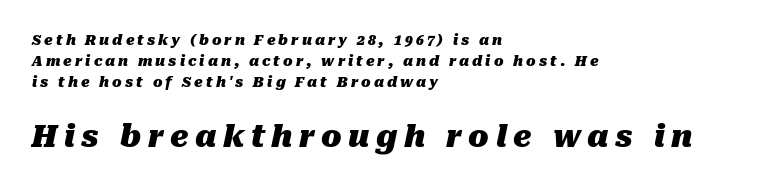
{"italic": "yes", "lean": "right", "slant_degrees": 10, "bold": "yes", "weight": "heavy", "width": "normal", "stroke_contrast": "medium", "x_height": "medium", "monospaced": "no", "underline": "no", "align": "left", "line_spacing": "normal", "line_spacing_ratio": 1.51, "letter_spacing": "wide", "letter_spacing_em": 0.22, "larger_block": "second", "size_ratio": 2.14, "glyph_px": 30}
